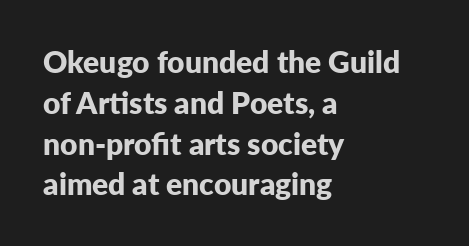
The image shows 30 px bold sans-serif type, upright; set left-aligned, normal line spacing (1.36x), normal letter spacing, not underlined; low stroke contrast and a medium x-height.
